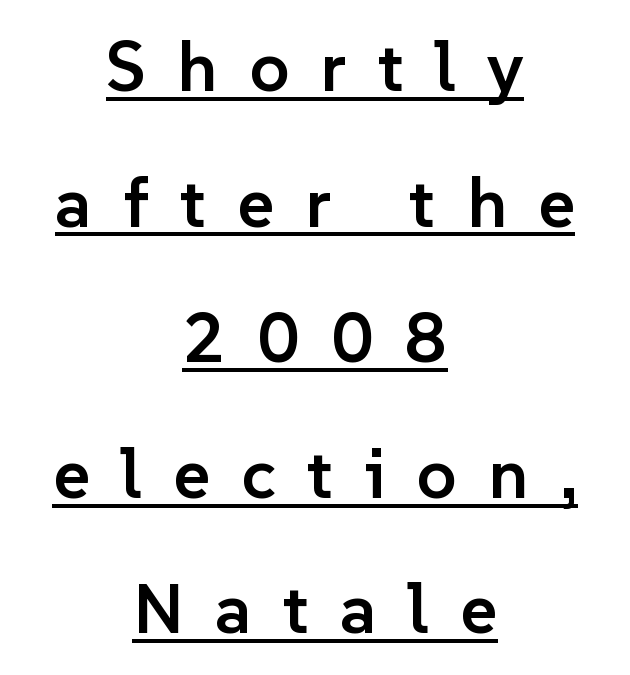
The image shows 71 px semibold sans-serif type, upright; set centered, loose line spacing (1.91x), unusually wide letter spacing (+0.44 em), underlined; low stroke contrast and a medium x-height.
